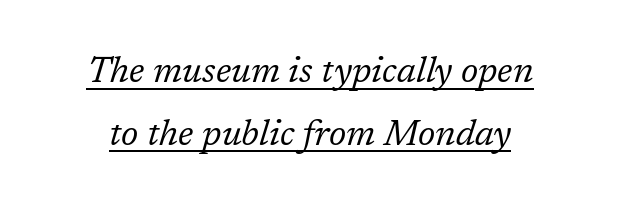
{"serif": "yes", "italic": "yes", "lean": "right", "slant_degrees": 17, "bold": "no", "weight": "regular", "width": "normal", "stroke_contrast": "low", "x_height": "medium", "monospaced": "no", "underline": "yes", "line_spacing_ratio": 1.74, "letter_spacing": "normal", "letter_spacing_em": 0.0, "glyph_px": 36}
